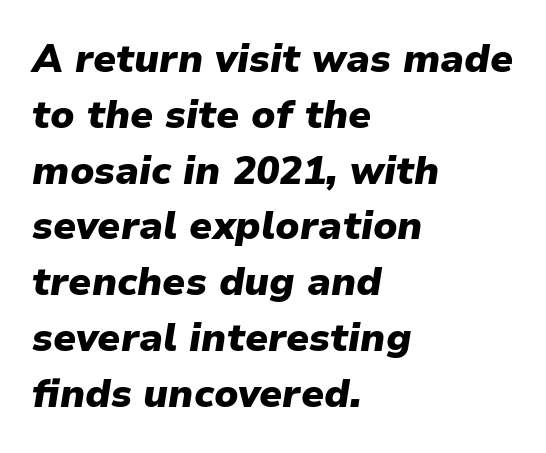
{"italic": "yes", "lean": "right", "slant_degrees": 9, "bold": "yes", "weight": "heavy", "width": "normal", "stroke_contrast": "low", "x_height": "medium", "monospaced": "no", "underline": "no", "align": "left", "line_spacing": "normal", "line_spacing_ratio": 1.43, "letter_spacing": "normal", "letter_spacing_em": 0.0, "glyph_px": 39}
